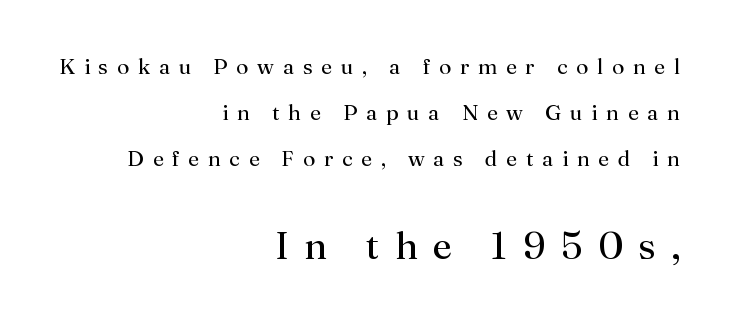
{"serif": "yes", "italic": "no", "bold": "no", "weight": "regular", "width": "normal", "stroke_contrast": "medium", "x_height": "small", "monospaced": "no", "underline": "no", "align": "right", "line_spacing": "loose", "line_spacing_ratio": 2.08, "letter_spacing": "wide", "letter_spacing_em": 0.4, "larger_block": "second", "size_ratio": 1.77, "glyph_px": 39}
